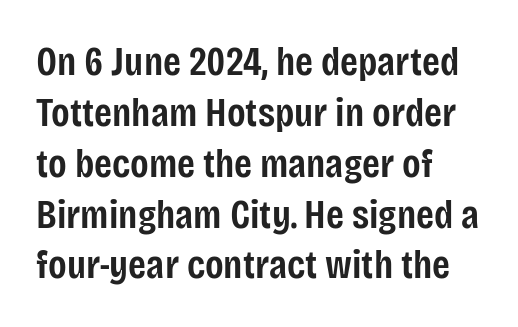
Letter spacing: default. The passage shown is not underscored anywhere. A fair bit of extra ink — the face is semibold, not bold. The type family on display is of the sans-serif kind. Characters remain perfectly vertical along every line.
